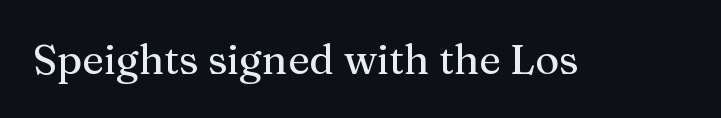
{"serif": "yes", "italic": "no", "width": "normal", "stroke_contrast": "medium", "x_height": "medium", "monospaced": "no", "underline": "no", "letter_spacing": "normal", "letter_spacing_em": 0.0, "glyph_px": 41}
